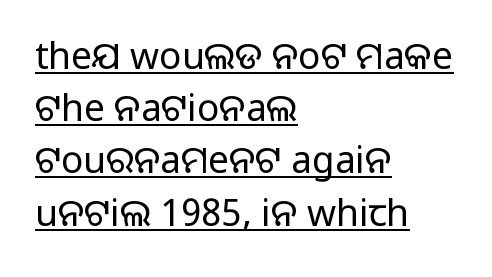
{"serif": "no", "italic": "no", "bold": "no", "weight": "regular", "width": "normal", "stroke_contrast": "low", "x_height": "large", "monospaced": "no", "underline": "yes", "align": "left", "line_spacing": "normal", "line_spacing_ratio": 1.41, "letter_spacing": "normal", "letter_spacing_em": 0.0, "glyph_px": 37}
